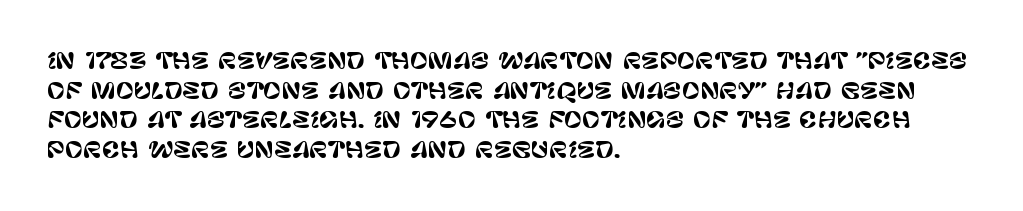
The image shows 22 px text type; set left-aligned, normal line spacing (1.35x), normal letter spacing, not underlined.
